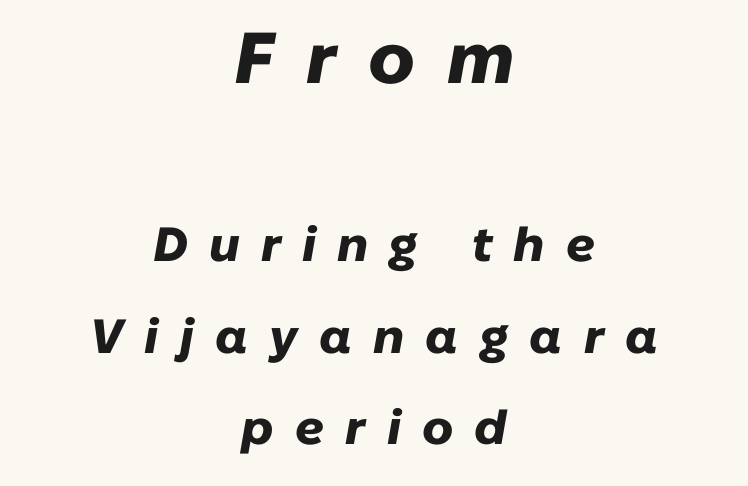
Q: Is the text bold? A: Yes.
Q: Is the text italic (slanted)? A: Yes, it leans right by about 10 degrees.
Q: Is the text underlined? A: No.
Q: How is the paragraph aligned? A: Centered.
Q: Is the spacing between letters normal or unusually wide? A: Unusually wide.
Q: Is the spacing between lines tight, normal or loose? A: Loose.
Q: Which block of text is set in a larger size, the first (top) or the second (bottom)? A: The first (top) one.
Q: Width (condensed, normal, or wide)? A: Normal.
Q: Stroke contrast? A: Low.
Q: x-height? A: Medium.
Q: Monospaced? A: No.
